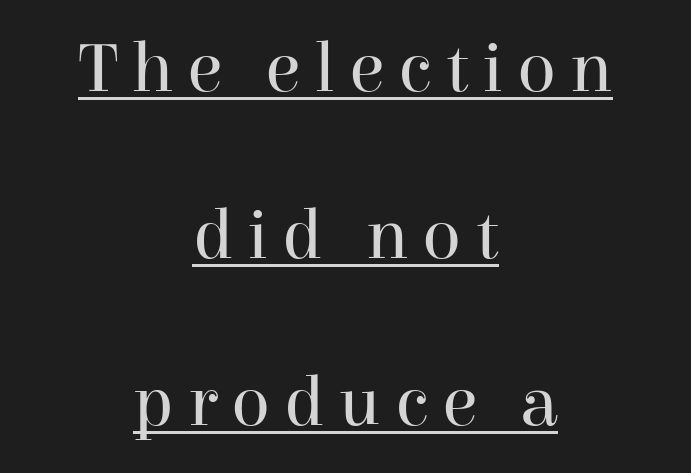
The image shows 72 px regular-weight serif type, upright; set centered, loose line spacing (2.32x), underlined; high stroke contrast and a medium x-height.
